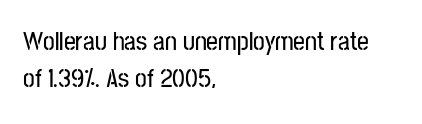
{"italic": "no", "underline": "no", "align": "left", "line_spacing": "normal", "line_spacing_ratio": 1.44, "letter_spacing": "normal", "letter_spacing_em": 0.0, "glyph_px": 26}
